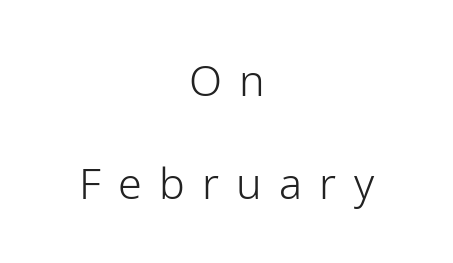
Is this a sans? Yes — the strokes have no serifs. Stroke thickness stays within the range of a standard reading face or lighter. Upright lettering throughout. The rendering uses natural spacing where letterforms have individual widths. Compared with typical body copy, the letter spacing here is much looser.
